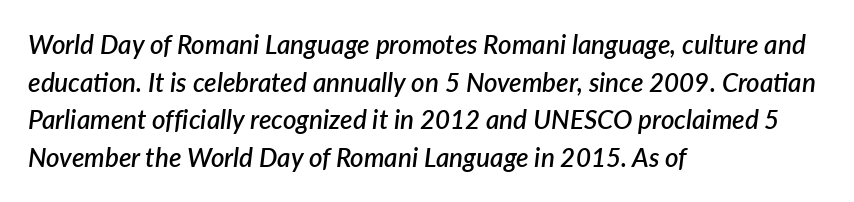
Q: Is the text bold? A: Semi-bold.
Q: Is the text italic (slanted)? A: Yes, it leans right by about 7 degrees.
Q: Is the text underlined? A: No.
Q: How is the paragraph aligned? A: Left-aligned.
Q: Is the spacing between letters normal or unusually wide? A: Normal.
Q: Is the spacing between lines tight, normal or loose? A: Normal.
